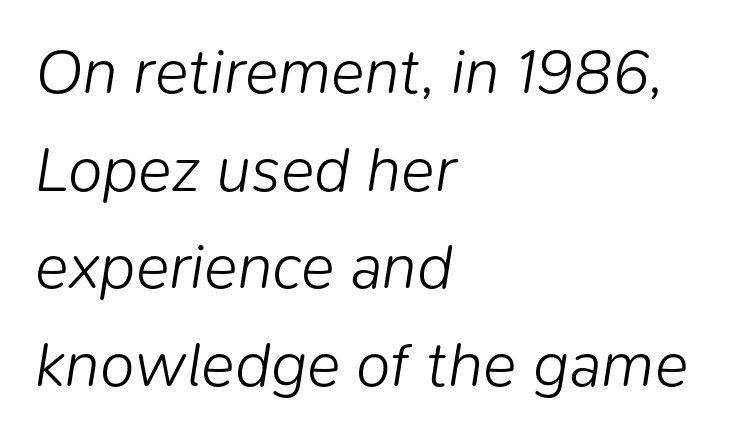
{"italic": "yes", "lean": "right", "slant_degrees": 9, "bold": "no", "weight": "light", "width": "normal", "stroke_contrast": "low", "x_height": "medium", "monospaced": "no", "underline": "no", "align": "left", "line_spacing": "normal", "line_spacing_ratio": 1.55, "letter_spacing": "normal", "letter_spacing_em": 0.0, "glyph_px": 63}
